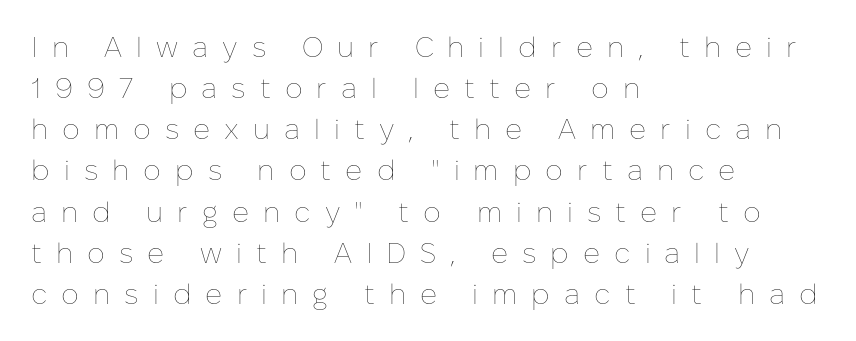
{"italic": "no", "bold": "no", "weight": "thin", "width": "normal", "stroke_contrast": "low", "x_height": "medium", "monospaced": "no", "underline": "no", "align": "left", "line_spacing": "normal", "line_spacing_ratio": 1.47, "letter_spacing": "wide", "letter_spacing_em": 0.5, "glyph_px": 28}
